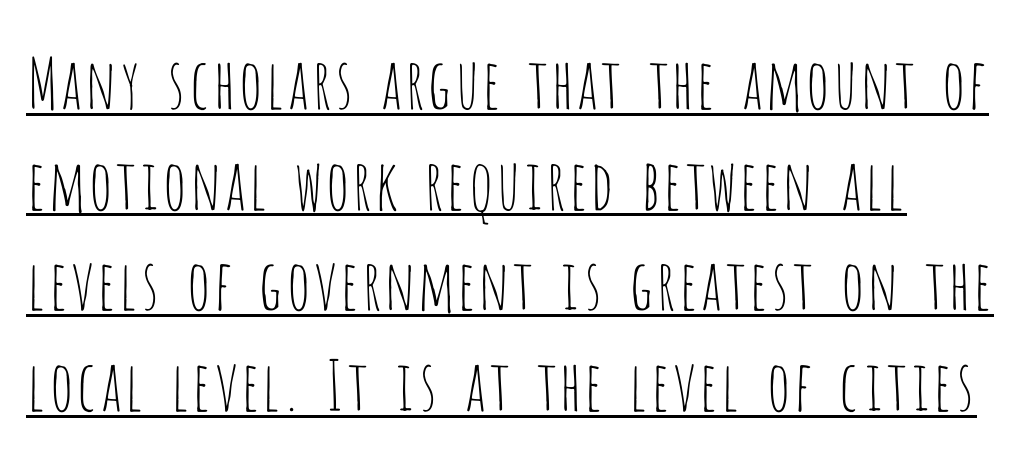
The image shows 69 px thin, condensed sans-serif type, upright; set left-aligned, normal line spacing (1.46x), normal letter spacing, underlined; low stroke contrast and a large x-height.
